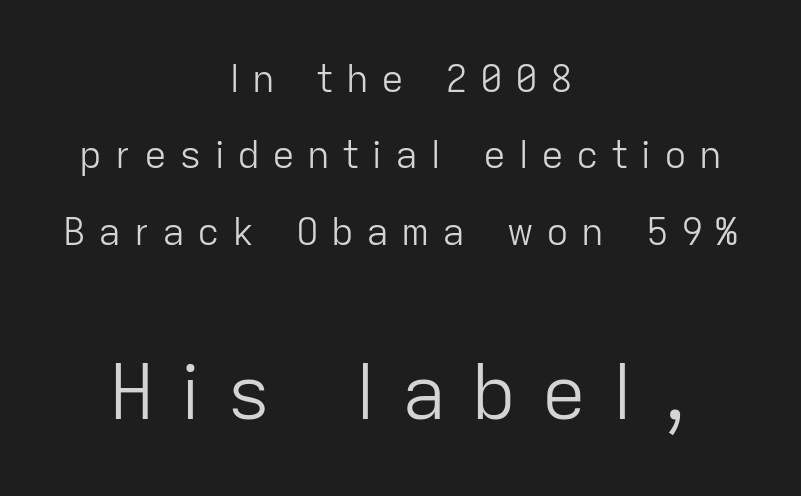
The image shows 76 px light sans-serif type, upright; set centered, loose line spacing (2.01x), unusually wide letter spacing (+0.32 em), not underlined; the second (bottom) block is 2.0x larger; low stroke contrast and a medium x-height.
